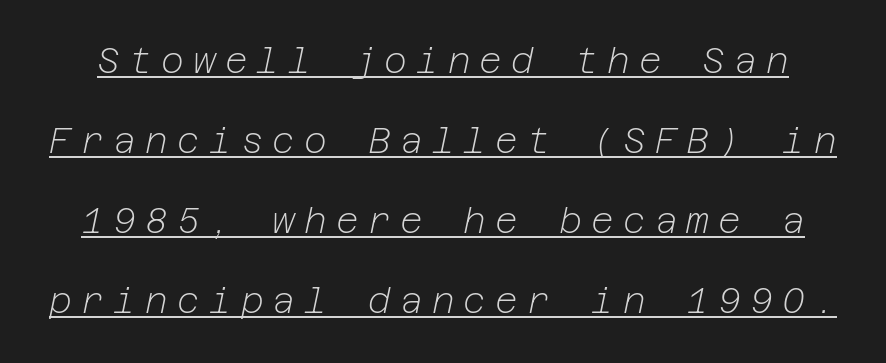
The image shows 35 px light type, italic (leaning right); set loose line spacing (2.29x), unusually wide letter spacing (+0.26 em), underlined; low stroke contrast and a medium x-height.
